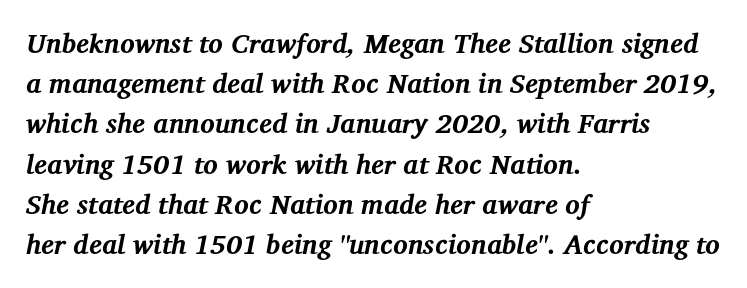
{"italic": "yes", "lean": "right", "slant_degrees": 12, "bold": "yes", "underline": "no", "align": "left", "line_spacing": "normal", "line_spacing_ratio": 1.49, "letter_spacing": "normal", "letter_spacing_em": 0.0, "glyph_px": 27}
